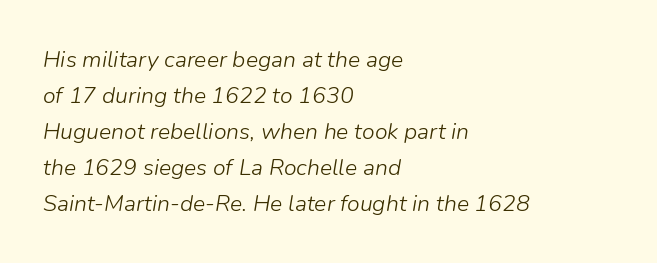
Q: Is the text bold? A: No.
Q: Is the text italic (slanted)? A: Yes, it leans right by about 9 degrees.
Q: Is the text underlined? A: No.
Q: How is the paragraph aligned? A: Left-aligned.
Q: Is the spacing between letters normal or unusually wide? A: Normal.
Q: Is the spacing between lines tight, normal or loose? A: Normal.
